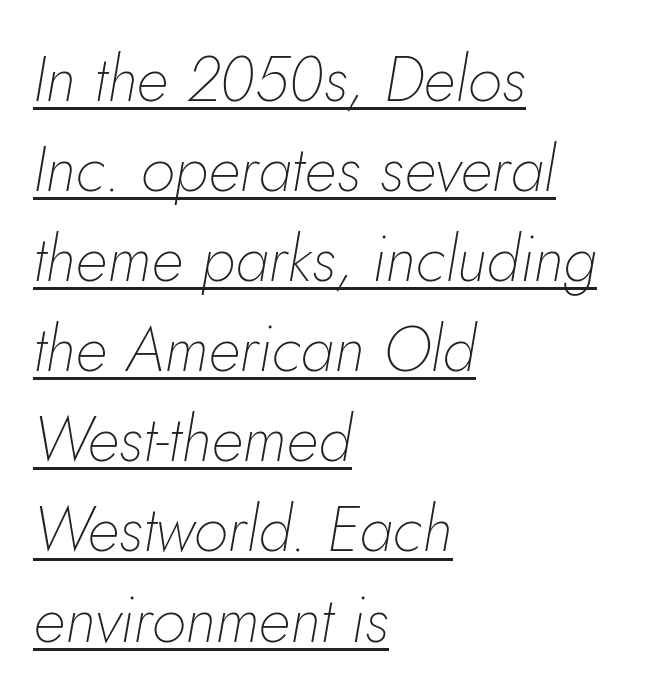
Q: Is the text bold? A: No.
Q: Is the text italic (slanted)? A: Yes, it leans right by about 5 degrees.
Q: Is the text underlined? A: Yes.
Q: How is the paragraph aligned? A: Left-aligned.
Q: Is the spacing between letters normal or unusually wide? A: Normal.
Q: Is the spacing between lines tight, normal or loose? A: Normal.
Q: Width (condensed, normal, or wide)? A: Normal.
Q: Stroke contrast? A: Low.
Q: x-height? A: Small.
Q: Monospaced? A: No.
